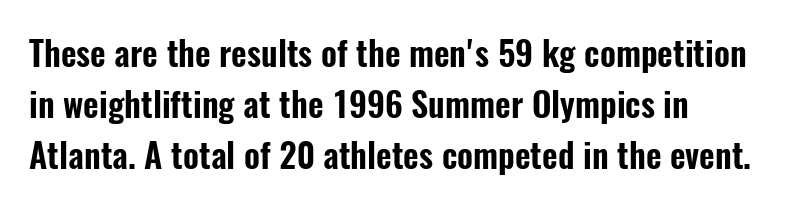
{"serif": "no", "italic": "no", "width": "condensed", "stroke_contrast": "low", "x_height": "medium", "monospaced": "no", "underline": "no", "line_spacing": "normal", "line_spacing_ratio": 1.5, "letter_spacing": "normal", "letter_spacing_em": 0.0, "glyph_px": 34}
